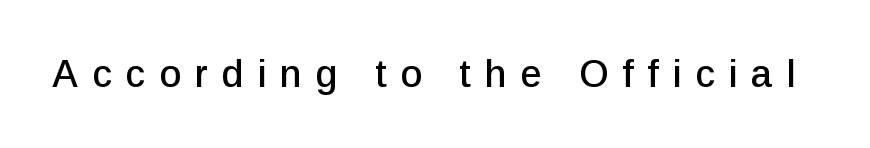
{"serif": "no", "italic": "no", "width": "normal", "stroke_contrast": "low", "x_height": "medium", "monospaced": "no", "underline": "no", "letter_spacing": "wide", "letter_spacing_em": 0.36, "glyph_px": 38}
